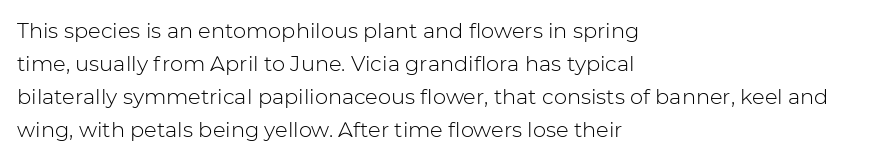
The image shows 21 px text type, upright; set left-aligned, normal line spacing (1.57x), normal letter spacing, not underlined.
